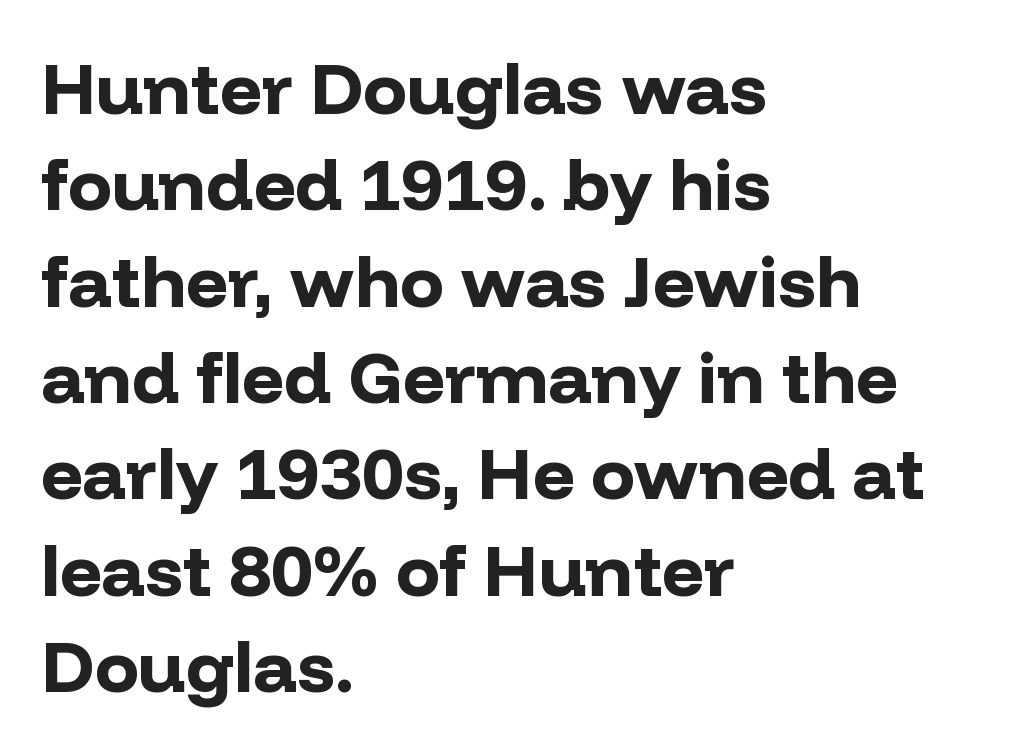
Q: Is the text bold? A: Yes.
Q: Is the text italic (slanted)? A: No, it is upright.
Q: Is the typeface a serif or a sans-serif typeface? A: Sans-serif.
Q: Is the text underlined? A: No.
Q: How is the paragraph aligned? A: Left-aligned.
Q: Is the spacing between letters normal or unusually wide? A: Normal.
Q: Is the spacing between lines tight, normal or loose? A: Normal.
Q: Width (condensed, normal, or wide)? A: Normal.
Q: Stroke contrast? A: Low.
Q: x-height? A: Medium.
Q: Monospaced? A: No.
